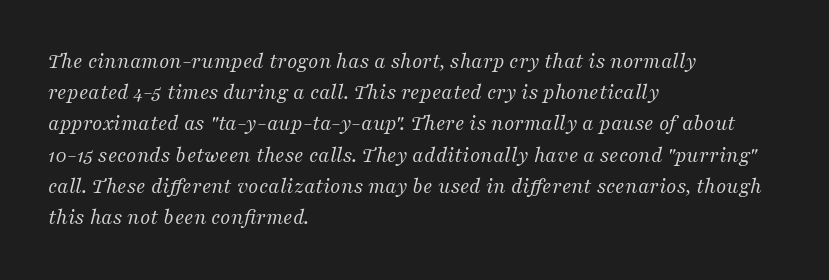
{"italic": "yes", "lean": "right", "slant_degrees": 16, "bold": "no", "underline": "no", "align": "left", "line_spacing": "normal", "line_spacing_ratio": 1.42, "letter_spacing": "normal", "letter_spacing_em": 0.0, "glyph_px": 22}
